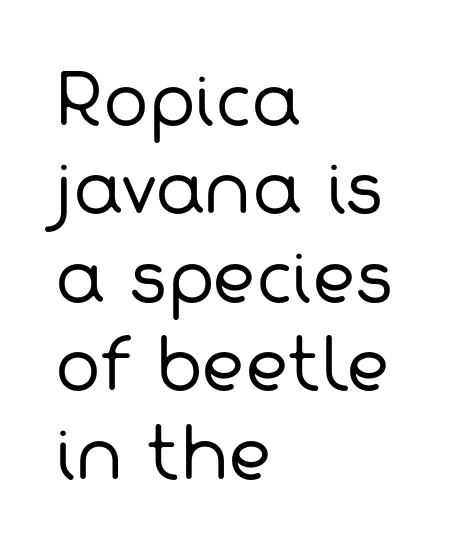
{"serif": "no", "bold": "no", "weight": "regular", "width": "normal", "stroke_contrast": "low", "x_height": "medium", "monospaced": "no", "underline": "no", "align": "left", "line_spacing": "normal", "line_spacing_ratio": 1.3, "letter_spacing": "normal", "letter_spacing_em": 0.0, "glyph_px": 68}
